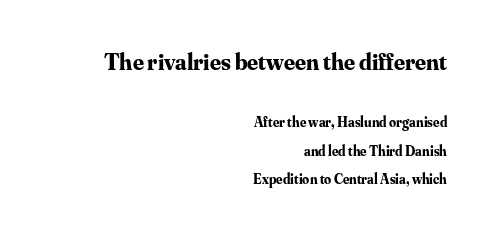
Q: Is the text bold? A: Yes.
Q: Is the text italic (slanted)? A: No, it is upright.
Q: Is the text underlined? A: No.
Q: How is the paragraph aligned? A: Right-aligned.
Q: Is the spacing between letters normal or unusually wide? A: Normal.
Q: Is the spacing between lines tight, normal or loose? A: Loose.
Q: Which block of text is set in a larger size, the first (top) or the second (bottom)? A: The first (top) one.
